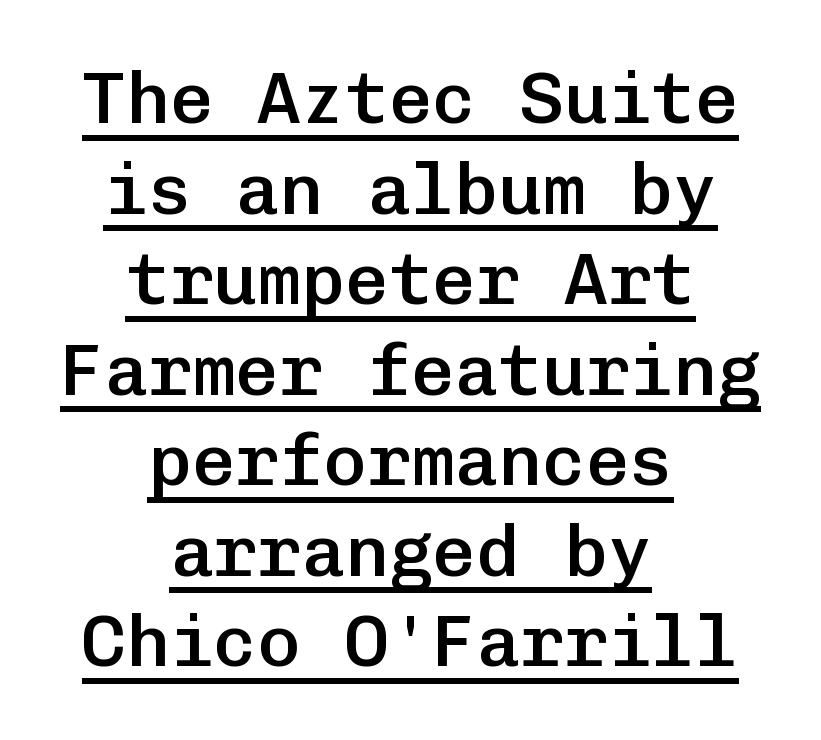
The image shows 73 px semibold sans-serif type, upright, monospaced; set centered, line spacing 1.24x, normal letter spacing, underlined; low stroke contrast and a medium x-height.
